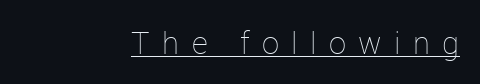
Q: Is the text bold? A: No.
Q: Is the text italic (slanted)? A: No, it is upright.
Q: Is the text underlined? A: Yes.
Q: How is the paragraph aligned? A: Right-aligned.
Q: Is the spacing between letters normal or unusually wide? A: Unusually wide.
Q: Width (condensed, normal, or wide)? A: Normal.
Q: Stroke contrast? A: Low.
Q: x-height? A: Medium.
Q: Monospaced? A: No.
